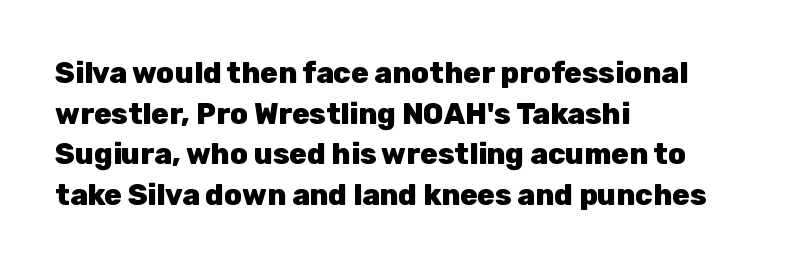
Q: Is the text bold? A: Yes.
Q: Is the text italic (slanted)? A: No, it is upright.
Q: Is the typeface a serif or a sans-serif typeface? A: Sans-serif.
Q: Is the text underlined? A: No.
Q: How is the paragraph aligned? A: Left-aligned.
Q: Is the spacing between letters normal or unusually wide? A: Normal.
Q: Is the spacing between lines tight, normal or loose? A: Normal.
Q: Width (condensed, normal, or wide)? A: Normal.
Q: Stroke contrast? A: Low.
Q: x-height? A: Medium.
Q: Monospaced? A: No.
